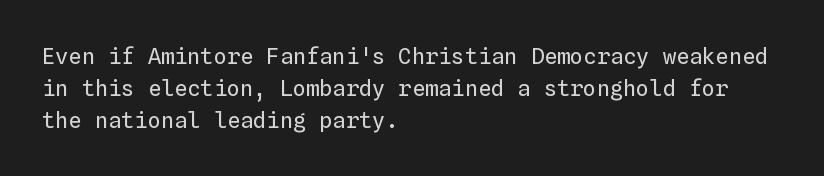
{"italic": "no", "bold": "no", "underline": "no", "align": "left", "line_spacing": "normal", "line_spacing_ratio": 1.45, "letter_spacing": "normal", "letter_spacing_em": 0.0, "glyph_px": 22}
